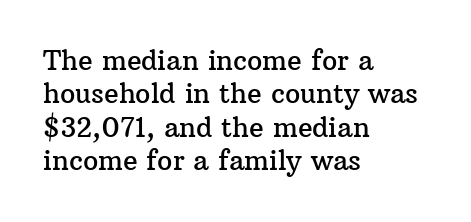
The image shows 27 px text type, upright; set left-aligned, line spacing 1.24x, normal letter spacing, not underlined.
